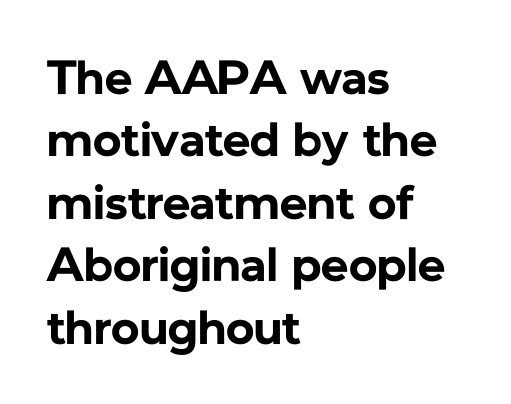
{"serif": "no", "italic": "no", "bold": "yes", "weight": "bold", "width": "normal", "stroke_contrast": "low", "x_height": "medium", "monospaced": "no", "underline": "no", "align": "left", "line_spacing": "normal", "line_spacing_ratio": 1.3, "letter_spacing": "normal", "letter_spacing_em": 0.0, "glyph_px": 48}
